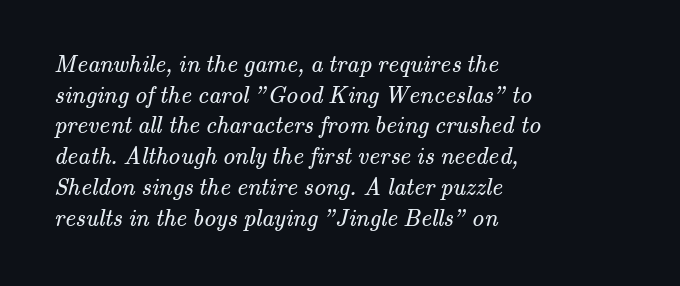
Q: Is the text bold? A: No.
Q: Is the text underlined? A: No.
Q: How is the paragraph aligned? A: Left-aligned.
Q: Is the spacing between letters normal or unusually wide? A: Normal.
Q: Is the spacing between lines tight, normal or loose? A: Normal.
